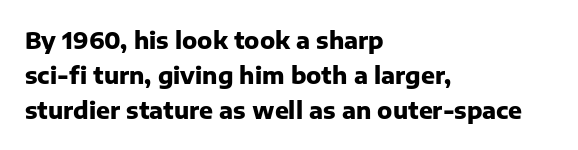
{"italic": "no", "bold": "yes", "underline": "no", "align": "left", "line_spacing": "normal", "line_spacing_ratio": 1.52, "letter_spacing": "normal", "letter_spacing_em": 0.0, "glyph_px": 23}
